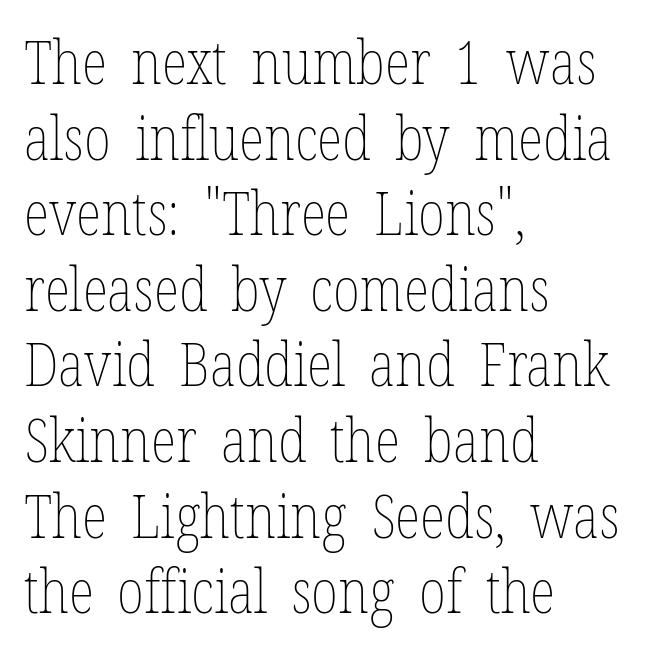
The image shows 60 px thin, condensed type, upright; set left-aligned, normal line spacing (1.26x), normal letter spacing, not underlined; low stroke contrast and a medium x-height.
